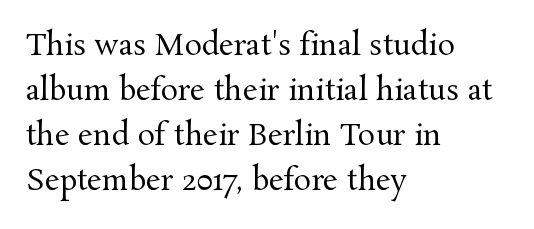
{"serif": "yes", "italic": "no", "bold": "no", "weight": "regular", "width": "normal", "stroke_contrast": "medium", "x_height": "medium", "monospaced": "no", "underline": "no", "align": "left", "line_spacing": "normal", "line_spacing_ratio": 1.55, "letter_spacing": "normal", "letter_spacing_em": 0.0, "glyph_px": 29}
